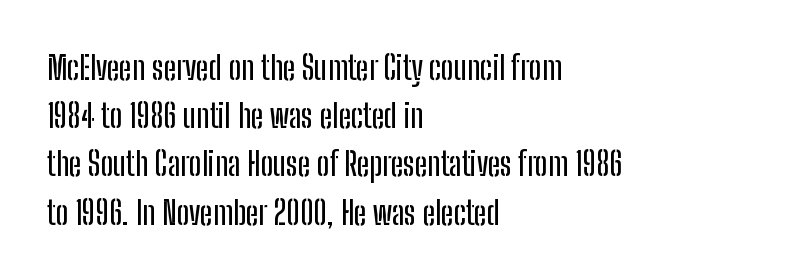
{"serif": "no", "italic": "no", "width": "condensed", "stroke_contrast": "low", "x_height": "medium", "monospaced": "no", "underline": "no", "align": "left", "line_spacing": "normal", "line_spacing_ratio": 1.46, "letter_spacing": "normal", "letter_spacing_em": 0.0, "glyph_px": 33}
